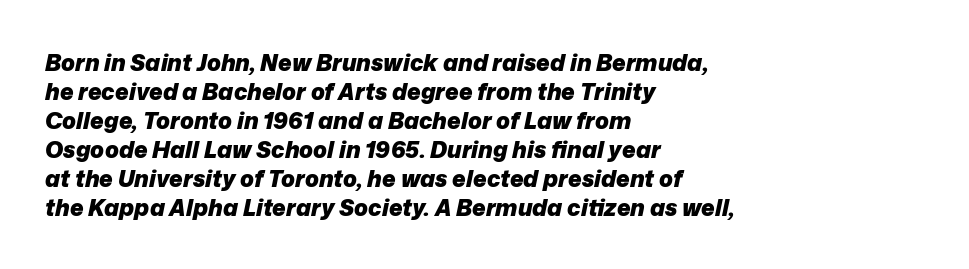
Q: Is the text bold? A: Yes.
Q: Is the text italic (slanted)? A: Yes, it leans right by about 12 degrees.
Q: Is the text underlined? A: No.
Q: How is the paragraph aligned? A: Left-aligned.
Q: Is the spacing between letters normal or unusually wide? A: Normal.
Q: Is the spacing between lines tight, normal or loose? A: Normal.
